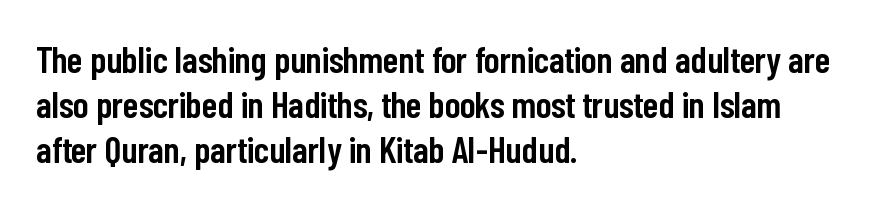
Q: Is the text bold? A: Semi-bold.
Q: Is the text italic (slanted)? A: No, it is upright.
Q: Is the typeface a serif or a sans-serif typeface? A: Sans-serif.
Q: Is the text underlined? A: No.
Q: How is the paragraph aligned? A: Left-aligned.
Q: Is the spacing between letters normal or unusually wide? A: Normal.
Q: Width (condensed, normal, or wide)? A: Condensed.
Q: Stroke contrast? A: Low.
Q: x-height? A: Medium.
Q: Monospaced? A: No.
